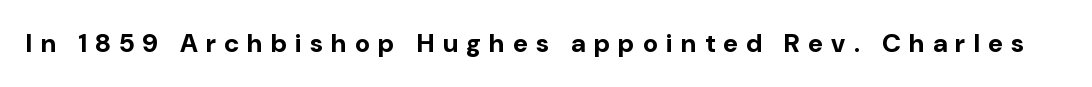
The specimen omits any rule beneath the text block's lines. The font's upright variant was chosen for this text. The tracking jumps out immediately: characters are airy and widely separated. The passage shown is emphatically bold.
